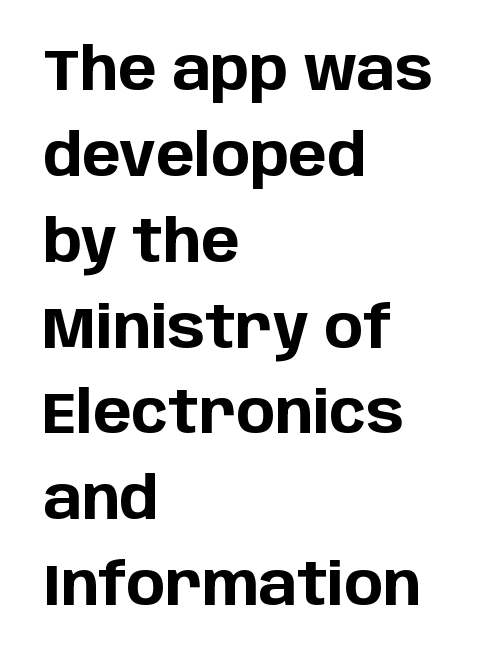
Q: Is the text bold? A: Yes.
Q: Is the text italic (slanted)? A: No, it is upright.
Q: Is the typeface a serif or a sans-serif typeface? A: Sans-serif.
Q: Is the text underlined? A: No.
Q: How is the paragraph aligned? A: Left-aligned.
Q: Is the spacing between letters normal or unusually wide? A: Normal.
Q: Is the spacing between lines tight, normal or loose? A: Normal.
Q: Width (condensed, normal, or wide)? A: Normal.
Q: Stroke contrast? A: Low.
Q: x-height? A: Large.
Q: Monospaced? A: No.
